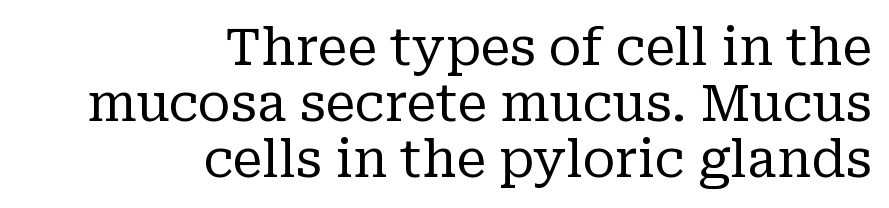
{"serif": "yes", "italic": "no", "bold": "no", "weight": "regular", "width": "normal", "stroke_contrast": "low", "x_height": "medium", "monospaced": "no", "underline": "no", "align": "right", "line_spacing": "tight", "line_spacing_ratio": 1.1, "letter_spacing": "normal", "letter_spacing_em": 0.0, "glyph_px": 51}
